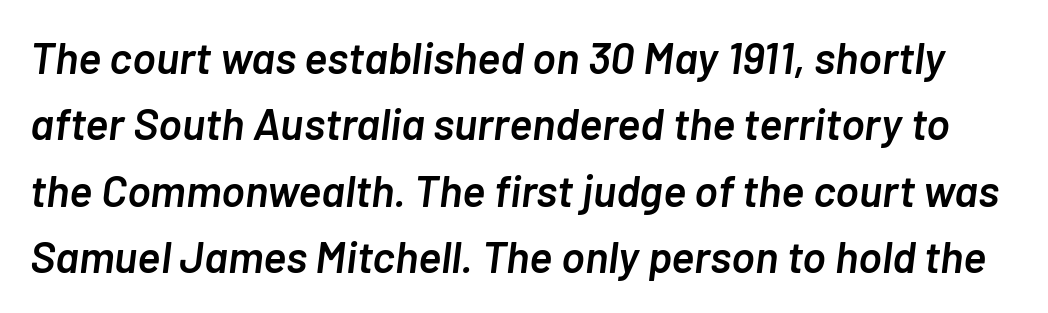
Q: Is the text bold? A: Semi-bold.
Q: Is the text italic (slanted)? A: Yes, it leans right by about 7 degrees.
Q: Is the text underlined? A: No.
Q: Is the spacing between letters normal or unusually wide? A: Normal.
Q: Is the spacing between lines tight, normal or loose? A: Normal.
Q: Width (condensed, normal, or wide)? A: Normal.
Q: Stroke contrast? A: Low.
Q: x-height? A: Medium.
Q: Monospaced? A: No.
